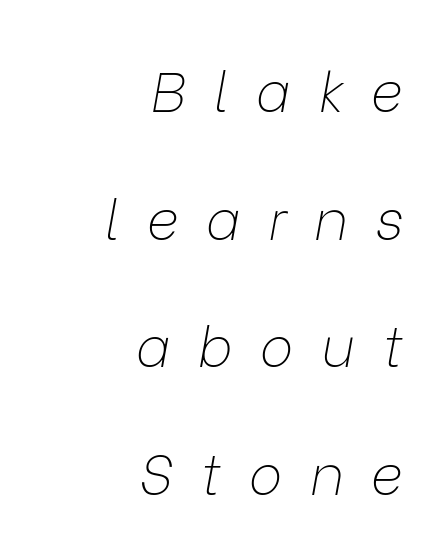
Q: Is the text bold? A: No.
Q: Is the text italic (slanted)? A: Yes, it leans right by about 9 degrees.
Q: Is the text underlined? A: No.
Q: How is the paragraph aligned? A: Right-aligned.
Q: Is the spacing between letters normal or unusually wide? A: Unusually wide.
Q: Is the spacing between lines tight, normal or loose? A: Loose.
Q: Width (condensed, normal, or wide)? A: Normal.
Q: Stroke contrast? A: Low.
Q: x-height? A: Medium.
Q: Monospaced? A: No.
